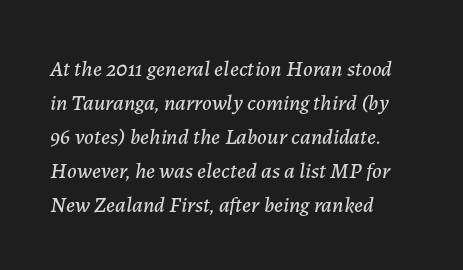
Q: Is the text italic (slanted)? A: Yes, it leans right by about 7 degrees.
Q: Is the text underlined? A: No.
Q: How is the paragraph aligned? A: Left-aligned.
Q: Is the spacing between letters normal or unusually wide? A: Normal.
Q: Is the spacing between lines tight, normal or loose? A: Normal.
